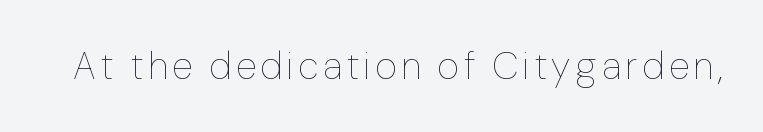
The image shows 38 px thin type, upright; set not underlined; low stroke contrast and a medium x-height.
